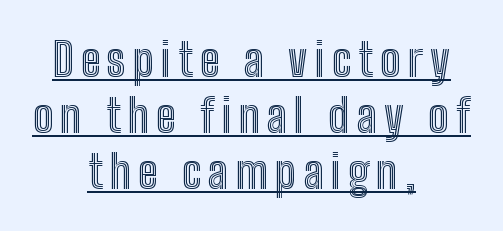
Q: Is the text italic (slanted)? A: No, it is upright.
Q: Is the text underlined? A: Yes.
Q: How is the paragraph aligned? A: Centered.
Q: Width (condensed, normal, or wide)? A: Condensed.
Q: x-height? A: Medium.
Q: Monospaced? A: No.
